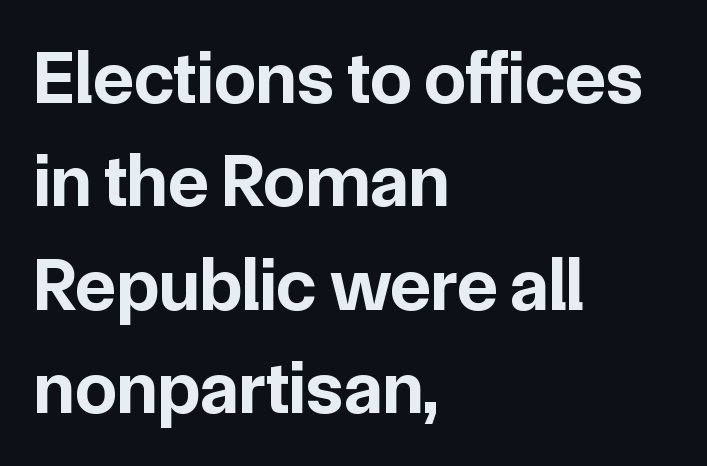
{"serif": "no", "italic": "no", "bold": "yes", "weight": "bold", "width": "normal", "stroke_contrast": "low", "x_height": "medium", "monospaced": "no", "underline": "no", "align": "left", "line_spacing": "normal", "line_spacing_ratio": 1.38, "letter_spacing": "normal", "letter_spacing_em": 0.0, "glyph_px": 75}
